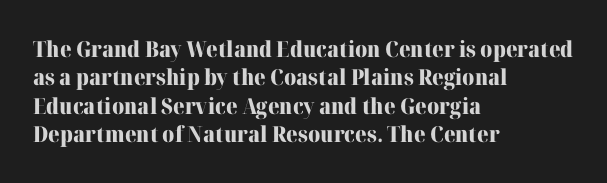
This is the regular roman posture of the typeface. The lines in this sample share a left origin and differ only in where they stop. Standard letterfit; no display-style spreading of the glyphs. Heavy-handed strokes throughout: this text is bold. The space directly below the letters is spotless.
